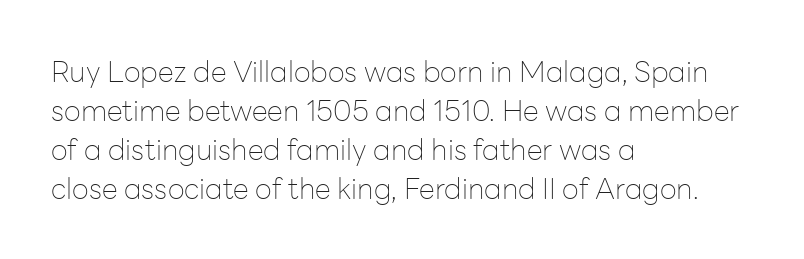
In terms of leading, this rendering sits right in the middle. Left-aligned paragraph, ragged on the right. I'd call this a sans setting — the letters go barefoot. Each letter keeps its own natural width here, so spacing adapts to shape. Quick note: underline off.
